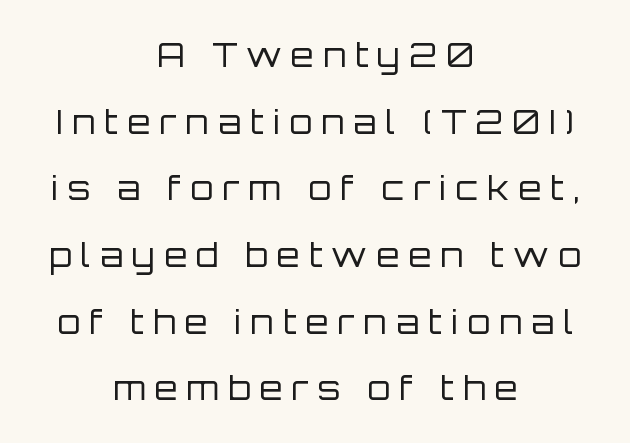
{"serif": "no", "italic": "no", "bold": "no", "weight": "regular", "width": "normal", "stroke_contrast": "low", "x_height": "large", "monospaced": "no", "underline": "no", "align": "center", "line_spacing": "loose", "line_spacing_ratio": 2.02, "letter_spacing": "wide", "letter_spacing_em": 0.28, "glyph_px": 33}
